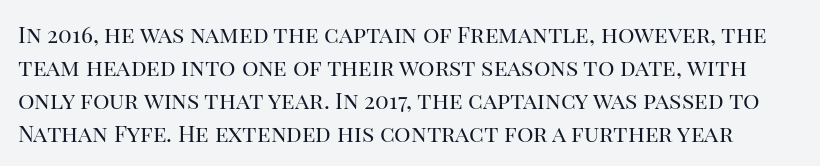
{"italic": "no", "bold": "no", "underline": "no", "line_spacing": "normal", "line_spacing_ratio": 1.43, "letter_spacing": "normal", "letter_spacing_em": 0.0, "glyph_px": 23}
